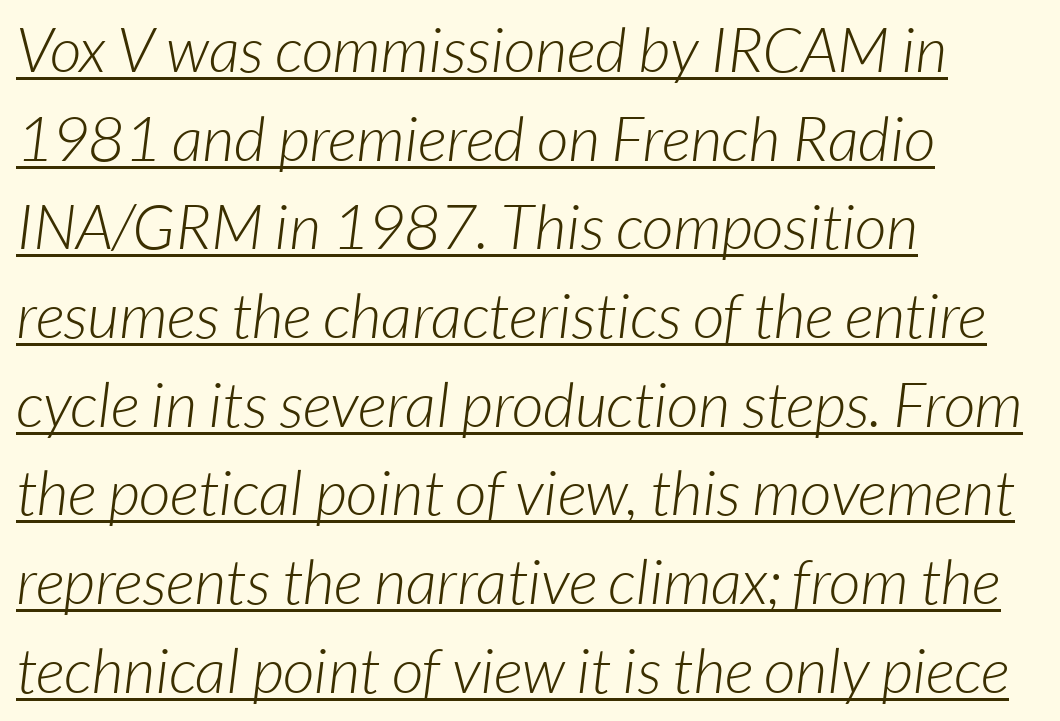
The image shows 62 px light sans-serif type; set left-aligned, normal line spacing (1.43x), normal letter spacing, underlined; low stroke contrast and a medium x-height.
